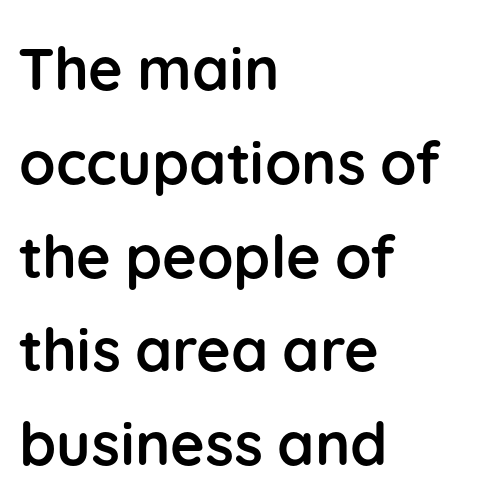
{"serif": "no", "italic": "no", "bold": "yes", "weight": "semibold", "width": "normal", "stroke_contrast": "low", "x_height": "medium", "monospaced": "no", "underline": "no", "align": "left", "line_spacing": "normal", "line_spacing_ratio": 1.59, "letter_spacing": "normal", "letter_spacing_em": 0.0, "glyph_px": 59}
